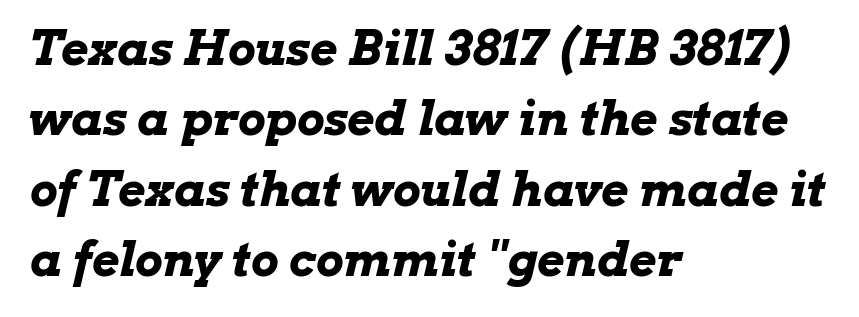
Q: Is the text bold? A: Yes.
Q: Is the text italic (slanted)? A: Yes, it leans right by about 13 degrees.
Q: Is the text underlined? A: No.
Q: How is the paragraph aligned? A: Left-aligned.
Q: Is the spacing between letters normal or unusually wide? A: Normal.
Q: Is the spacing between lines tight, normal or loose? A: Normal.
Q: Width (condensed, normal, or wide)? A: Wide.
Q: Stroke contrast? A: Low.
Q: x-height? A: Medium.
Q: Monospaced? A: No.
